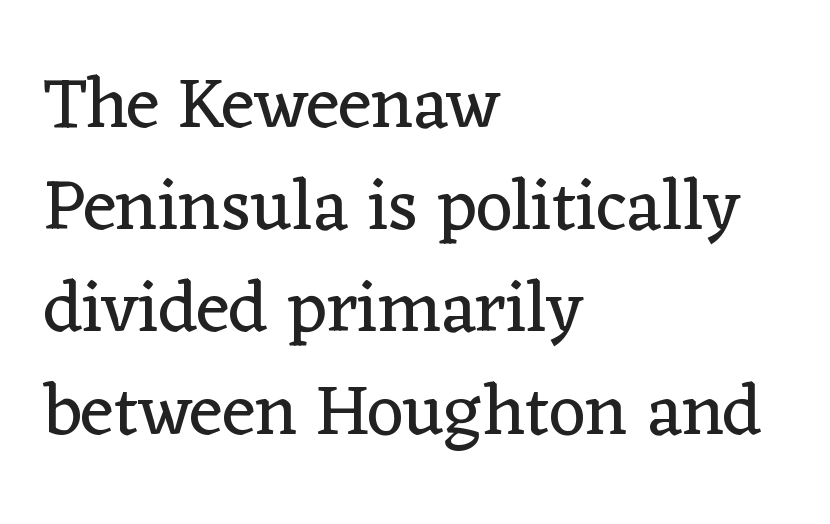
Q: Is the text bold? A: No.
Q: Is the text italic (slanted)? A: No, it is upright.
Q: Is the typeface a serif or a sans-serif typeface? A: Serif.
Q: Is the text underlined? A: No.
Q: How is the paragraph aligned? A: Left-aligned.
Q: Is the spacing between letters normal or unusually wide? A: Normal.
Q: Is the spacing between lines tight, normal or loose? A: Normal.
Q: Width (condensed, normal, or wide)? A: Normal.
Q: Stroke contrast? A: Low.
Q: x-height? A: Medium.
Q: Monospaced? A: No.
